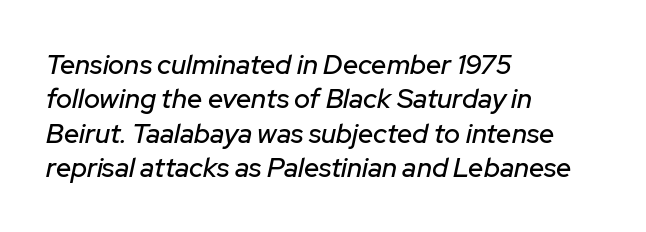
Q: Is the text italic (slanted)? A: Yes, it leans right by about 12 degrees.
Q: Is the text underlined? A: No.
Q: How is the paragraph aligned? A: Left-aligned.
Q: Is the spacing between letters normal or unusually wide? A: Normal.
Q: Is the spacing between lines tight, normal or loose? A: Normal.
